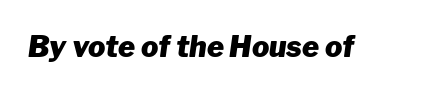
Q: Is the text bold? A: Yes.
Q: Is the text italic (slanted)? A: Yes, it leans right by about 8 degrees.
Q: Is the text underlined? A: No.
Q: Is the spacing between letters normal or unusually wide? A: Normal.
Q: Width (condensed, normal, or wide)? A: Normal.
Q: Stroke contrast? A: Low.
Q: x-height? A: Medium.
Q: Monospaced? A: No.
